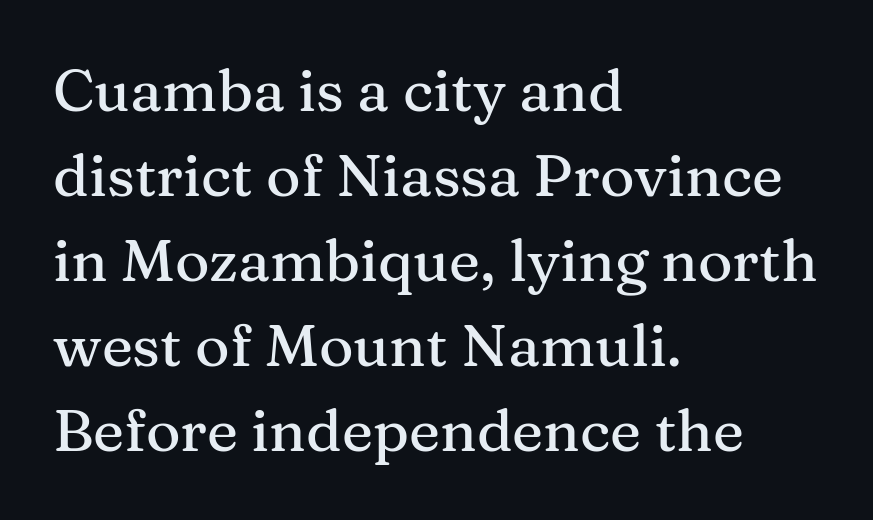
I'd call this a serif setting — the letters wear small feet. Spacing between characters is what you'd get straight out of the box. Whoever set this chose a conventional vertical rhythm. A typesetter would call this proportional, since set widths differ per character. Posture: vertical. The zone under the glyphs is completely vacant.
